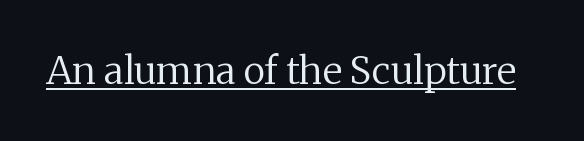
The image shows 38 px regular-weight serif type, upright; set normal letter spacing, underlined; medium stroke contrast and a medium x-height.
